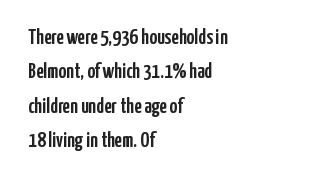
Q: Is the text italic (slanted)? A: No, it is upright.
Q: Is the text underlined? A: No.
Q: How is the paragraph aligned? A: Left-aligned.
Q: Is the spacing between letters normal or unusually wide? A: Normal.
Q: Is the spacing between lines tight, normal or loose? A: Normal.
